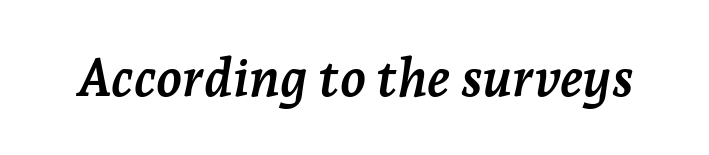
A typesetter would call this proportional, since set widths differ per character. This rendering employs a face with finishing strokes, i.e., a serif. Notice how the stems are inclined rather than vertical — that's the hallmark of italics. A typesetter would call this zero additional tracking.
